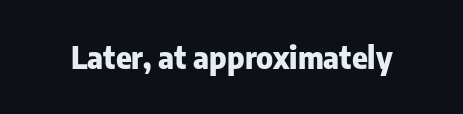
The image shows 30 px heavy sans-serif type, upright; set normal letter spacing, not underlined; low stroke contrast and a medium x-height.
